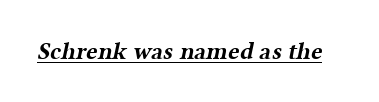
Emphasis by weight is at full strength: bold. Look at the tracking — it's just the regular setting, nothing added. Does a line run under the words? Yes, clearly.
